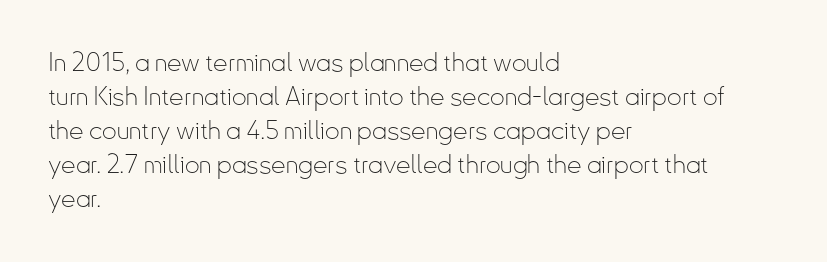
The image shows 26 px text type, upright; set left-aligned, normal line spacing (1.31x), normal letter spacing, not underlined.
